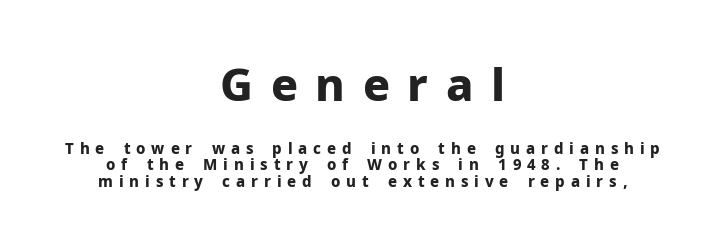
The image shows 45 px bold sans-serif type, upright; set centered, tight line spacing (1.09x), unusually wide letter spacing (+0.39 em), not underlined; the first (top) block is 3.0x larger; low stroke contrast and a medium x-height.
